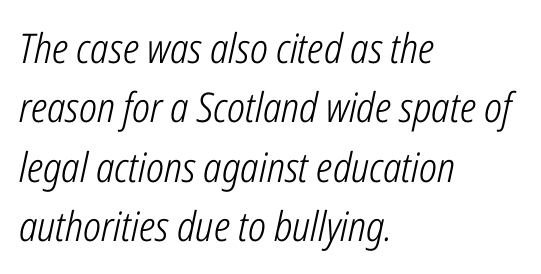
The gap between lines stays unmarked. Is this a heavy cut? Hardly; it is regular or lighter. Nobody touched the tracking dial on this one. The lines in this sample share a left origin and differ only in where they stop. The face used here is proportionally spaced, like ordinary book or web type. The leading is moderate, giving the passage an even texture.
